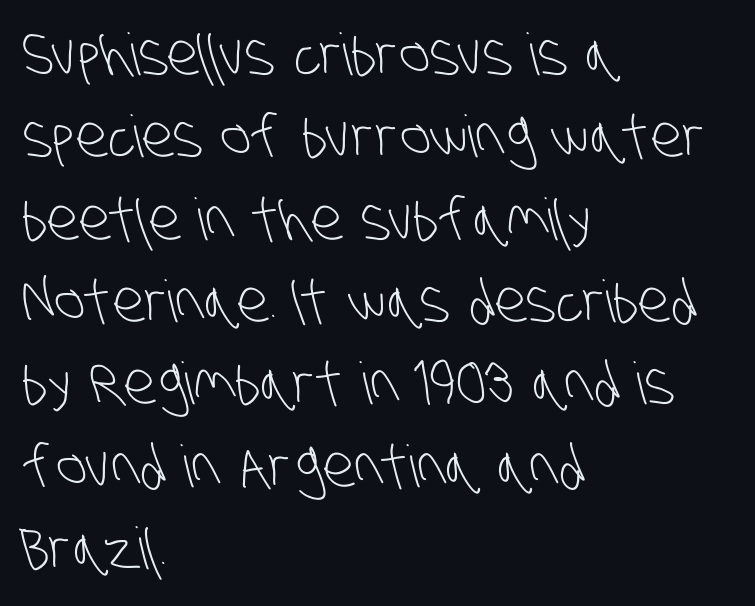
A typesetter would call this zero additional tracking. Grotesque or geometric, the face here clearly has no serifs. Stems here are at most as thick as an everyday book face. The vertical gap from one line to the next is medium. Where is the straight margin? On the left.
